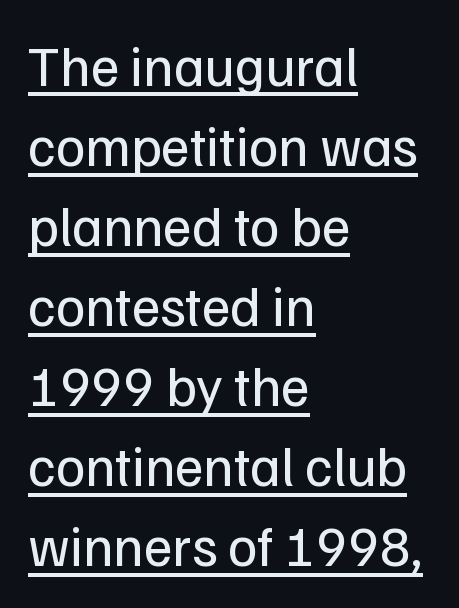
Q: Is the text bold? A: No.
Q: Is the text italic (slanted)? A: No, it is upright.
Q: Is the typeface a serif or a sans-serif typeface? A: Sans-serif.
Q: Is the text underlined? A: Yes.
Q: How is the paragraph aligned? A: Left-aligned.
Q: Is the spacing between letters normal or unusually wide? A: Normal.
Q: Is the spacing between lines tight, normal or loose? A: Normal.
Q: Width (condensed, normal, or wide)? A: Normal.
Q: Stroke contrast? A: Low.
Q: x-height? A: Medium.
Q: Monospaced? A: No.
